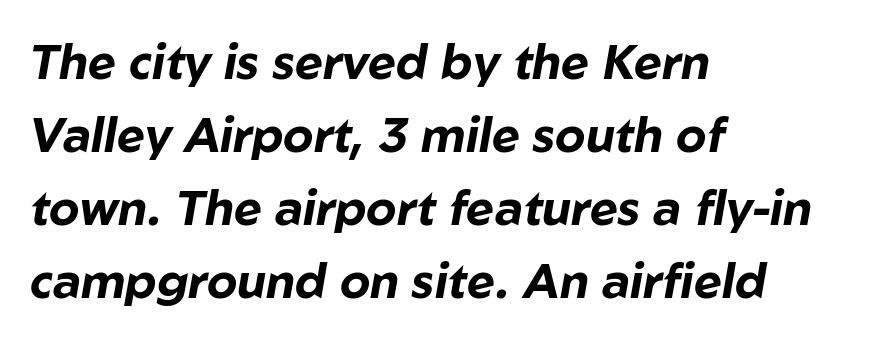
{"italic": "yes", "lean": "right", "slant_degrees": 10, "bold": "yes", "weight": "bold", "width": "normal", "stroke_contrast": "low", "x_height": "medium", "monospaced": "no", "underline": "no", "align": "left", "line_spacing": "normal", "line_spacing_ratio": 1.52, "letter_spacing": "normal", "letter_spacing_em": 0.0, "glyph_px": 48}
